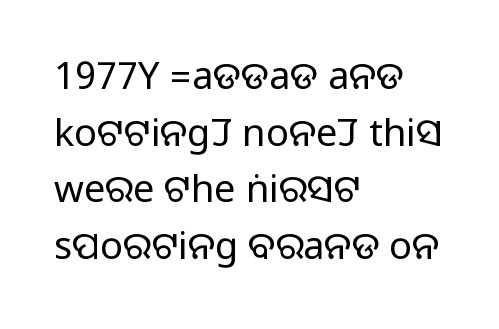
The image shows 38 px sans-serif type, upright; set left-aligned, normal line spacing (1.49x), normal letter spacing, not underlined; medium stroke contrast.
